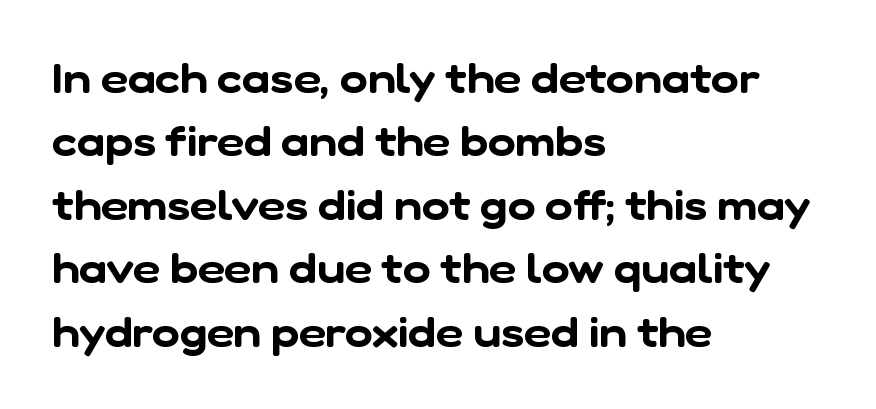
{"serif": "no", "width": "normal", "stroke_contrast": "low", "x_height": "medium", "monospaced": "no", "underline": "no", "align": "left", "line_spacing": "normal", "line_spacing_ratio": 1.51, "letter_spacing": "normal", "letter_spacing_em": 0.0, "glyph_px": 42}
